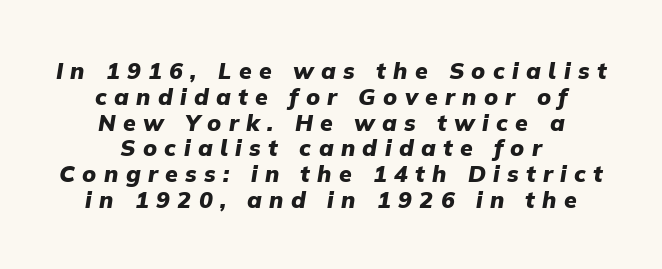
{"italic": "yes", "lean": "right", "slant_degrees": 9, "bold": "yes", "underline": "no", "align": "center", "line_spacing": "tight", "line_spacing_ratio": 1.12, "letter_spacing": "wide", "letter_spacing_em": 0.32, "glyph_px": 23}
